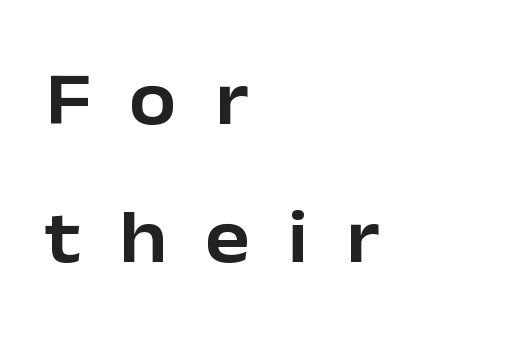
You could not count columns in this text — the font is proportionally spaced. The area under the type is left untouched. Rendered with straight, roman letterforms. Classification — sans serif.
